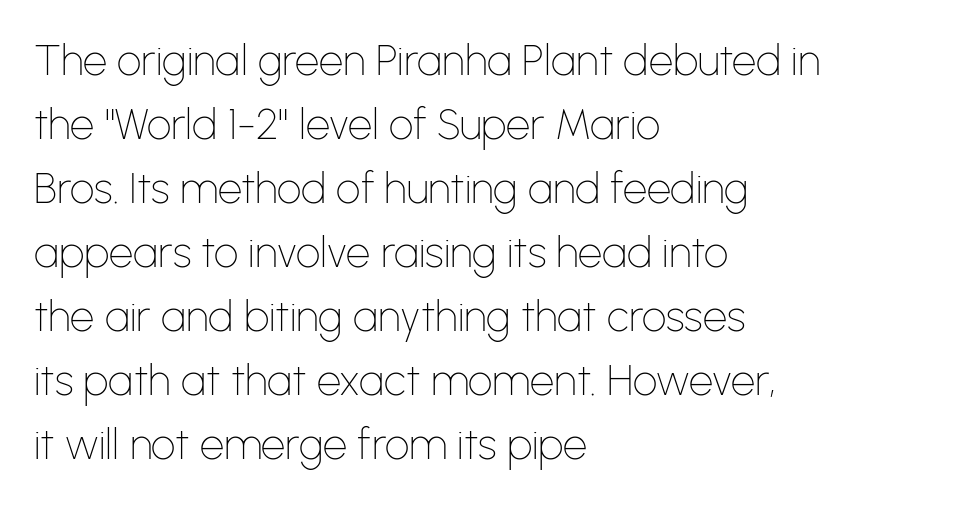
Q: Is the text bold? A: No.
Q: Is the text italic (slanted)? A: No, it is upright.
Q: Is the typeface a serif or a sans-serif typeface? A: Sans-serif.
Q: Is the text underlined? A: No.
Q: How is the paragraph aligned? A: Left-aligned.
Q: Is the spacing between letters normal or unusually wide? A: Normal.
Q: Is the spacing between lines tight, normal or loose? A: Normal.
Q: Width (condensed, normal, or wide)? A: Normal.
Q: Stroke contrast? A: Low.
Q: x-height? A: Medium.
Q: Monospaced? A: No.
